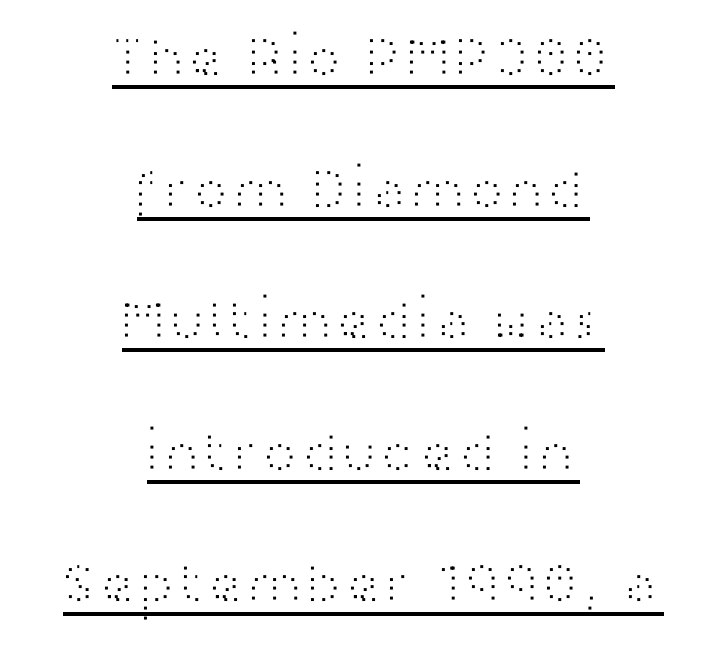
Posture: vertical. What decoration does the sample have? An underline. The typesetting does not lean heavy: it is not bold. This sample is center-justified, so both line endings float freely.
